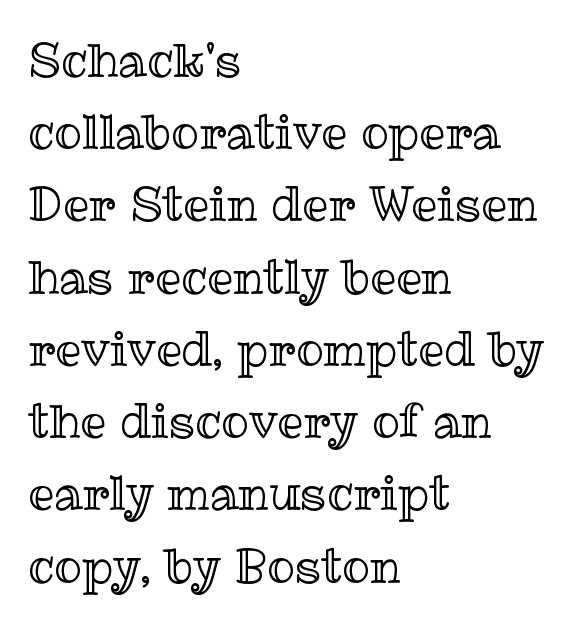
Spacing verdict: proportional, widths tailored to each character. Every character sits straight up, as roman type does. Visually the block forms a straight wall on the left and a jagged coastline on the right. Notice how descenders clear the ascenders below comfortably — that's standard leading. Is the letter spacing exaggerated? No — it looks like the ordinary default.
